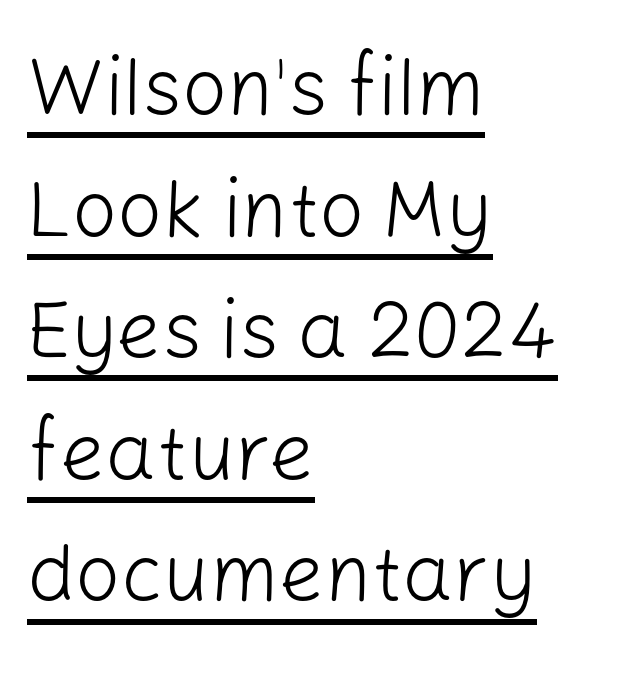
{"serif": "no", "italic": "no", "bold": "no", "weight": "light", "width": "normal", "stroke_contrast": "low", "x_height": "medium", "monospaced": "no", "underline": "yes", "align": "left", "line_spacing": "normal", "line_spacing_ratio": 1.52, "letter_spacing": "normal", "letter_spacing_em": 0.0, "glyph_px": 80}
